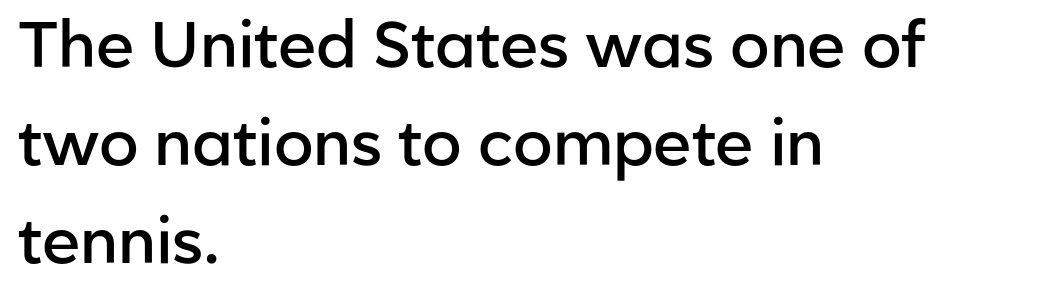
{"serif": "no", "italic": "no", "bold": "semi", "weight": "semibold", "width": "normal", "stroke_contrast": "low", "x_height": "medium", "monospaced": "no", "underline": "no", "align": "left", "line_spacing": "normal", "line_spacing_ratio": 1.53, "letter_spacing": "normal", "letter_spacing_em": 0.0, "glyph_px": 64}
